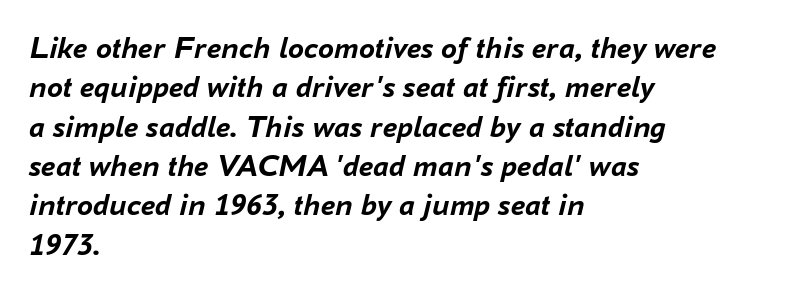
Note the varied advance widths — an 'i' is clearly narrower than an 'm'. On the weight axis this lands at bold, roughly 700. You can tell it's italic because the verticals aren't actually vertical. Compared with a centered layout, this one pins lines to the left instead. A clean baseline with only descenders dipping below it. Students, note that the glyphs here touch the page at normal intervals.
